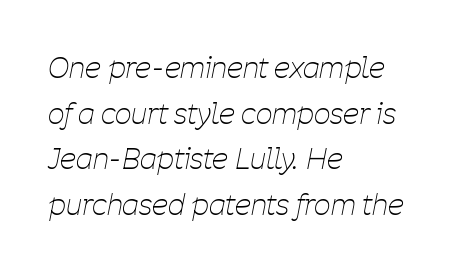
Q: Is the text bold? A: No.
Q: Is the text italic (slanted)? A: Yes, it leans right by about 11 degrees.
Q: Is the text underlined? A: No.
Q: How is the paragraph aligned? A: Left-aligned.
Q: Is the spacing between letters normal or unusually wide? A: Normal.
Q: Is the spacing between lines tight, normal or loose? A: Normal.
Q: Width (condensed, normal, or wide)? A: Condensed.
Q: Stroke contrast? A: Low.
Q: x-height? A: Medium.
Q: Monospaced? A: No.
